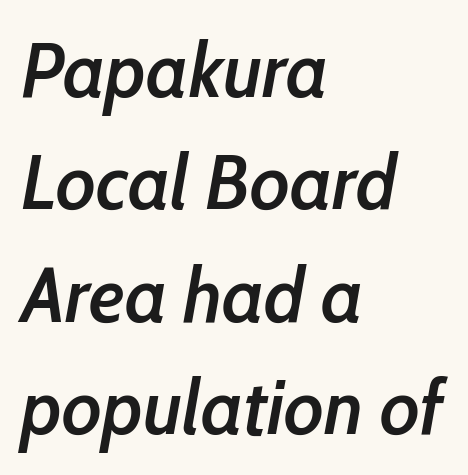
Q: Is the text bold? A: Semi-bold.
Q: Is the text italic (slanted)? A: Yes, it leans right by about 10 degrees.
Q: Is the text underlined? A: No.
Q: How is the paragraph aligned? A: Left-aligned.
Q: Is the spacing between letters normal or unusually wide? A: Normal.
Q: Is the spacing between lines tight, normal or loose? A: Normal.
Q: Width (condensed, normal, or wide)? A: Condensed.
Q: Stroke contrast? A: Low.
Q: x-height? A: Medium.
Q: Monospaced? A: No.
